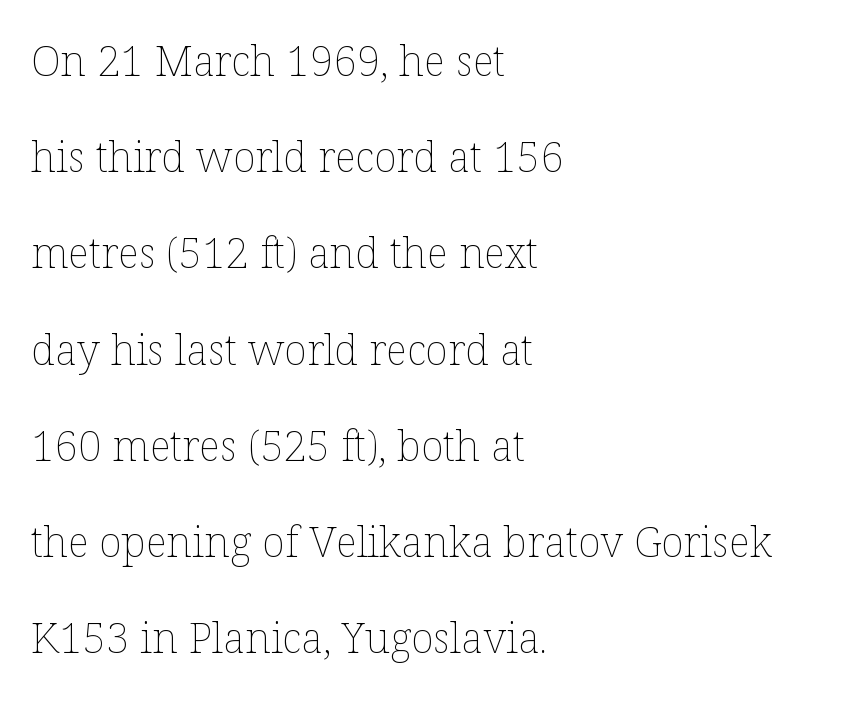
{"italic": "no", "bold": "no", "weight": "thin", "width": "normal", "stroke_contrast": "low", "x_height": "medium", "monospaced": "no", "underline": "no", "align": "left", "line_spacing": "loose", "line_spacing_ratio": 2.29, "letter_spacing": "normal", "letter_spacing_em": 0.0, "glyph_px": 42}
